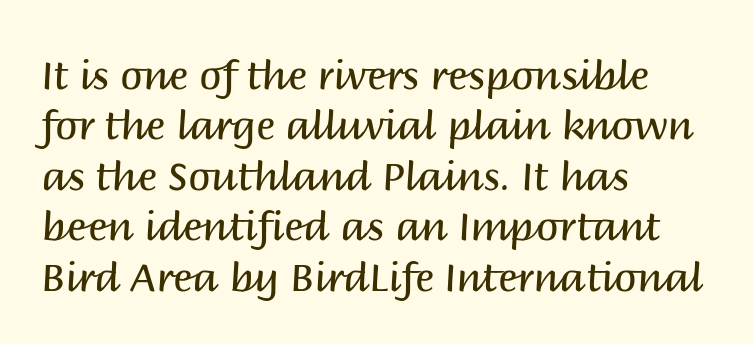
{"serif": "no", "bold": "no", "weight": "regular", "width": "normal", "stroke_contrast": "medium", "x_height": "large", "monospaced": "no", "underline": "no", "align": "left", "line_spacing": "normal", "line_spacing_ratio": 1.26, "letter_spacing": "normal", "letter_spacing_em": 0.0, "glyph_px": 40}
